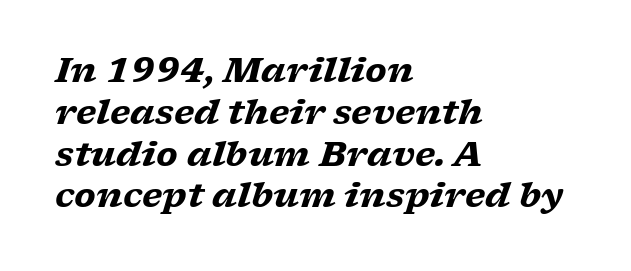
Q: Is the text bold? A: Yes.
Q: Is the text italic (slanted)? A: Yes, it leans right by about 17 degrees.
Q: Is the typeface a serif or a sans-serif typeface? A: Serif.
Q: Is the text underlined? A: No.
Q: How is the paragraph aligned? A: Left-aligned.
Q: Is the spacing between letters normal or unusually wide? A: Normal.
Q: Width (condensed, normal, or wide)? A: Wide.
Q: Stroke contrast? A: Low.
Q: x-height? A: Medium.
Q: Monospaced? A: No.
